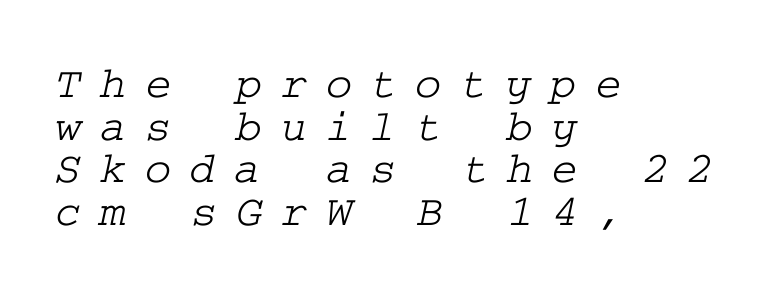
Q: Is the typeface a serif or a sans-serif typeface? A: Serif.
Q: Is the text underlined? A: No.
Q: How is the paragraph aligned? A: Left-aligned.
Q: Is the spacing between letters normal or unusually wide? A: Unusually wide.
Q: Is the spacing between lines tight, normal or loose? A: Tight.
Q: Width (condensed, normal, or wide)? A: Wide.
Q: Stroke contrast? A: Low.
Q: x-height? A: Medium.
